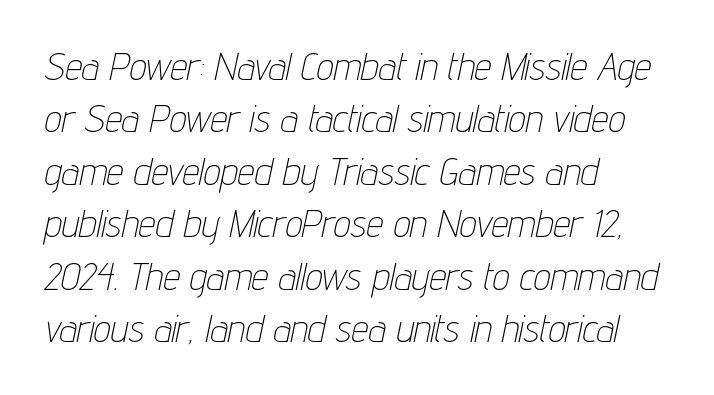
The image shows 38 px thin, condensed type, italic (leaning right); set left-aligned, normal line spacing (1.38x), normal letter spacing, not underlined; low stroke contrast and a medium x-height.
